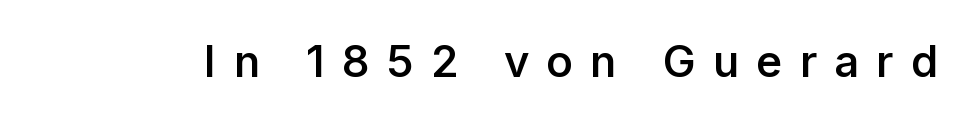
This sample has the flowing, uneven cadence of proportional lettering. A typesetter would mark this as roman, not italic. Descender tails drop into unmarked territory. Its strokes are somewhat broadened, the hallmark of semibold type.
